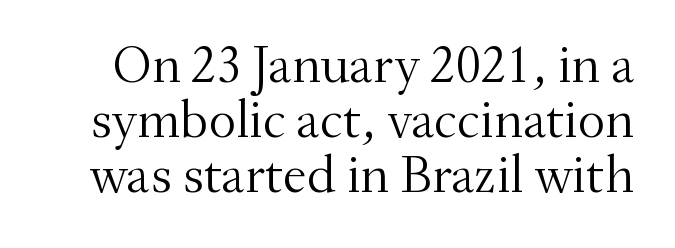
{"serif": "yes", "italic": "no", "bold": "no", "weight": "light", "width": "normal", "stroke_contrast": "medium", "x_height": "small", "monospaced": "no", "underline": "no", "line_spacing": "tight", "line_spacing_ratio": 1.02, "letter_spacing": "normal", "letter_spacing_em": 0.0, "glyph_px": 54}
